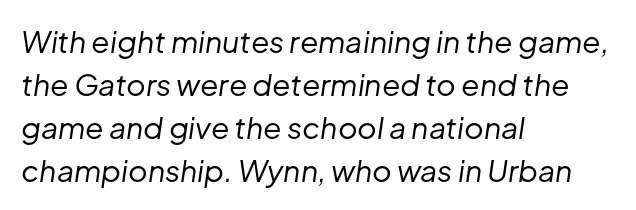
The foot of each line stays bare and open. Emphasis-style slanted type is in use. Weight: regular or lighter. The passage is arranged the way most books set body copy — flush left. Characters follow at the spacing the type designer built in.
